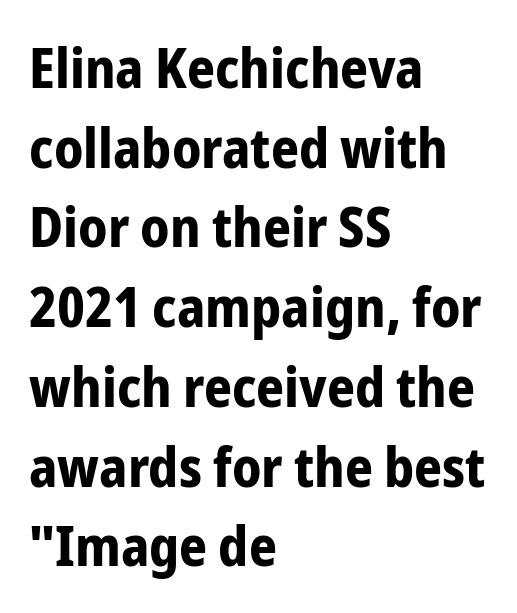
The image shows 55 px bold, condensed sans-serif type, upright; set left-aligned, normal line spacing (1.45x), normal letter spacing, not underlined; low stroke contrast and a medium x-height.
